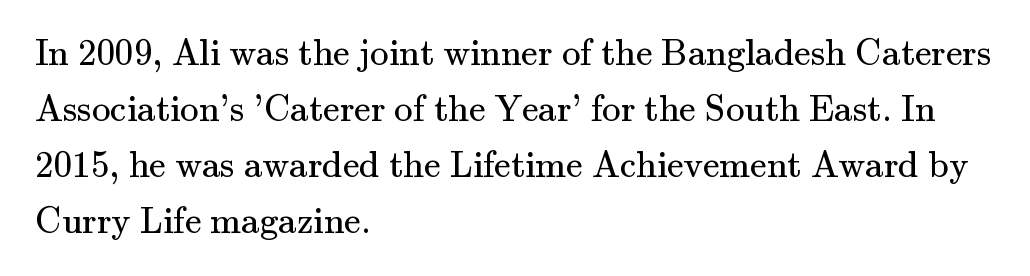
Q: Is the text bold? A: No.
Q: Is the text italic (slanted)? A: No, it is upright.
Q: Is the typeface a serif or a sans-serif typeface? A: Serif.
Q: Is the text underlined? A: No.
Q: How is the paragraph aligned? A: Left-aligned.
Q: Is the spacing between letters normal or unusually wide? A: Normal.
Q: Is the spacing between lines tight, normal or loose? A: Normal.
Q: Width (condensed, normal, or wide)? A: Normal.
Q: Stroke contrast? A: Medium.
Q: x-height? A: Small.
Q: Monospaced? A: No.
